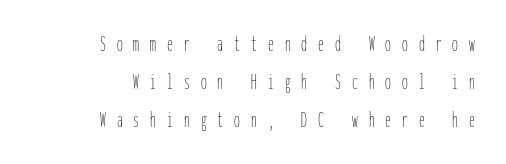
{"italic": "no", "bold": "no", "underline": "no", "align": "right", "line_spacing": "normal", "line_spacing_ratio": 1.66, "letter_spacing": "wide", "letter_spacing_em": 0.48, "glyph_px": 23}
